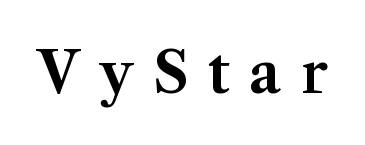
{"serif": "yes", "italic": "no", "width": "normal", "stroke_contrast": "medium", "x_height": "medium", "monospaced": "no", "underline": "no", "letter_spacing": "wide", "letter_spacing_em": 0.34, "glyph_px": 57}
